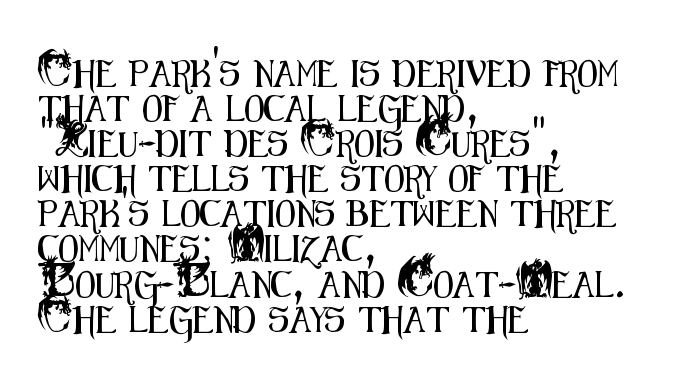
{"italic": "no", "underline": "no", "align": "left", "line_spacing": "normal", "line_spacing_ratio": 1.35, "letter_spacing": "normal", "letter_spacing_em": 0.0, "glyph_px": 26}
